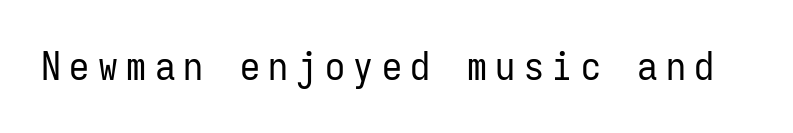
Inter-character spacing is expanded well beyond the font's built-in metrics. These lines are rendered in a fixed-pitch font. A sans-serif font was chosen for this passage. Rule under the text: the space is simply empty. The font's upright variant was chosen for this text. The strokes are not fattened; the text isn't bold.
